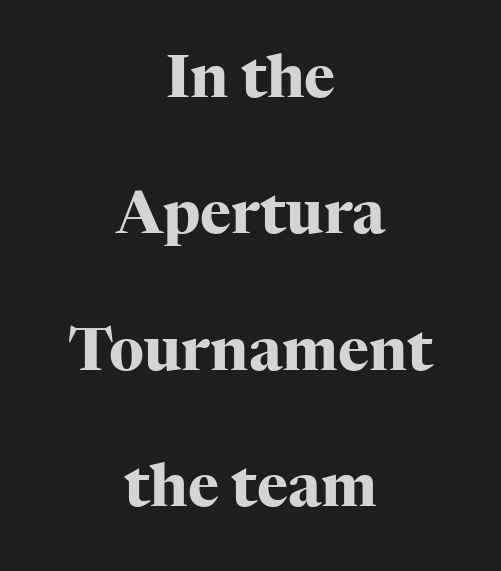
{"serif": "yes", "italic": "no", "bold": "yes", "weight": "heavy", "width": "normal", "stroke_contrast": "high", "x_height": "medium", "monospaced": "no", "underline": "no", "align": "center", "line_spacing": "loose", "line_spacing_ratio": 2.31, "letter_spacing": "normal", "letter_spacing_em": 0.0, "glyph_px": 59}
